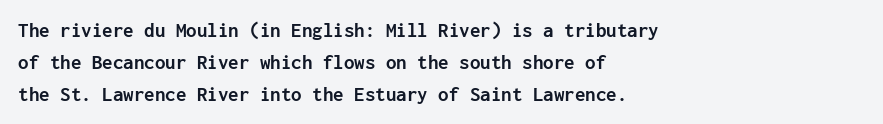
Tracking value appears to be zero — textbook default spacing. Is the type bold? Yes — the strokes are clearly thick and heavy. The block of text has a typical density, with ordinary space between rows. The rag falls on the right side of this text block. Words float on clear page, feet unadorned.
